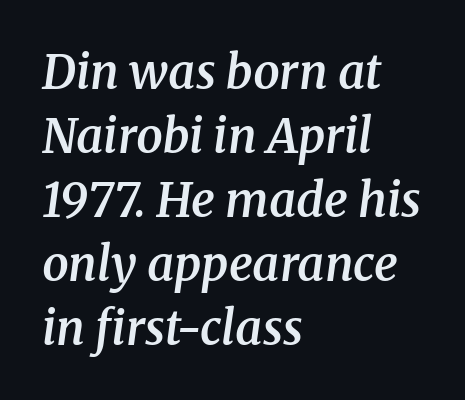
The image shows 47 px semibold serif type, italic (leaning right); set left-aligned, normal line spacing (1.36x), normal letter spacing, not underlined; medium stroke contrast and a medium x-height.
